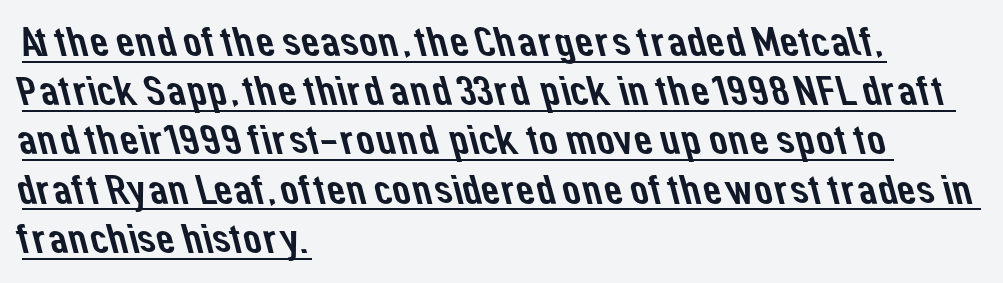
Q: Is the typeface a serif or a sans-serif typeface? A: Sans-serif.
Q: Is the text underlined? A: Yes.
Q: How is the paragraph aligned? A: Left-aligned.
Q: Is the spacing between letters normal or unusually wide? A: Normal.
Q: Width (condensed, normal, or wide)? A: Normal.
Q: Stroke contrast? A: Low.
Q: x-height? A: Medium.
Q: Monospaced? A: No.
